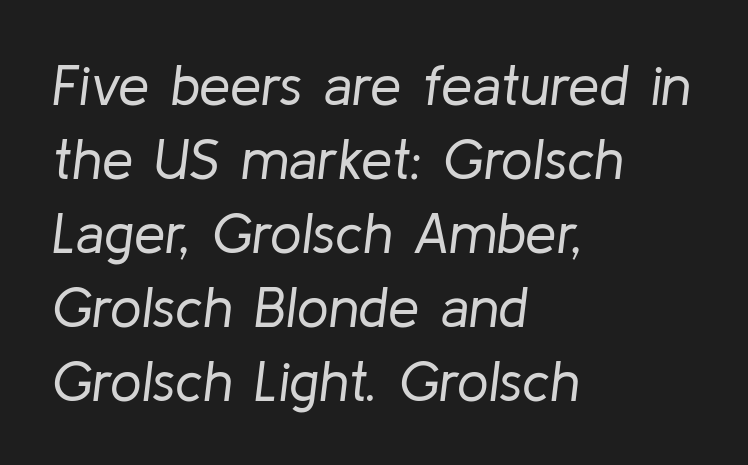
{"italic": "yes", "lean": "right", "slant_degrees": 8, "bold": "no", "weight": "regular", "width": "normal", "stroke_contrast": "low", "x_height": "medium", "monospaced": "no", "underline": "no", "align": "left", "line_spacing": "normal", "line_spacing_ratio": 1.32, "letter_spacing": "normal", "letter_spacing_em": 0.0, "glyph_px": 56}
